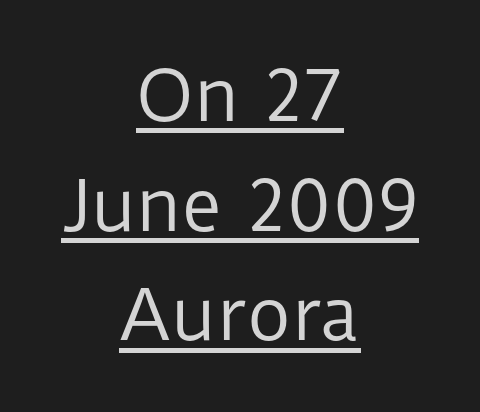
Q: Is the text bold? A: No.
Q: Is the text italic (slanted)? A: No, it is upright.
Q: Is the typeface a serif or a sans-serif typeface? A: Sans-serif.
Q: Is the text underlined? A: Yes.
Q: How is the paragraph aligned? A: Centered.
Q: Is the spacing between letters normal or unusually wide? A: Normal.
Q: Is the spacing between lines tight, normal or loose? A: Normal.
Q: Width (condensed, normal, or wide)? A: Normal.
Q: Stroke contrast? A: Low.
Q: x-height? A: Medium.
Q: Monospaced? A: No.
